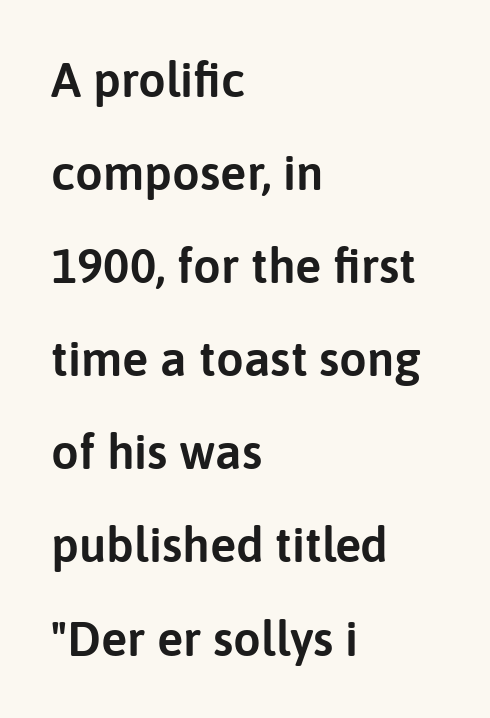
Q: Is the text italic (slanted)? A: No, it is upright.
Q: Is the typeface a serif or a sans-serif typeface? A: Sans-serif.
Q: Is the text underlined? A: No.
Q: How is the paragraph aligned? A: Left-aligned.
Q: Is the spacing between letters normal or unusually wide? A: Normal.
Q: Is the spacing between lines tight, normal or loose? A: Loose.
Q: Width (condensed, normal, or wide)? A: Normal.
Q: Stroke contrast? A: Low.
Q: x-height? A: Medium.
Q: Monospaced? A: No.
